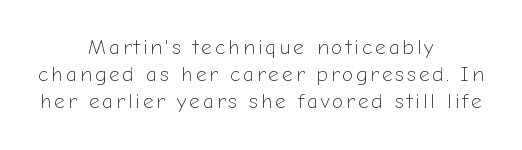
The image shows 21 px text type, upright; set centered, normal line spacing (1.29x), not underlined.
